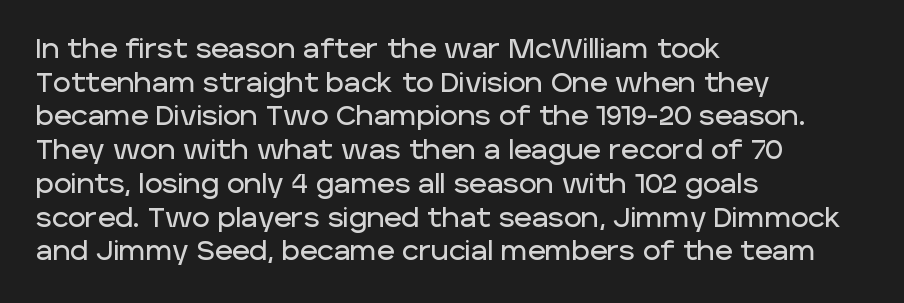
This is the regular roman posture of the typeface. Does extra space separate the letters? No, they use regular spacing. One-word summary of the alignment: left. How would I describe the line gaps? Plain and ordinary.
